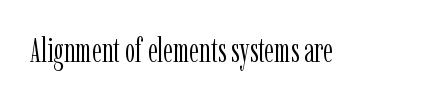
Honestly, there is no underline to notice here at all. Bold? No — there's no thickening of the strokes. Designer's note — italics off, roman on. Character widths vary here, with narrow letters taking less room than wide ones. You can tell from the footed stems that serif type was used. Letter spacing: default.
